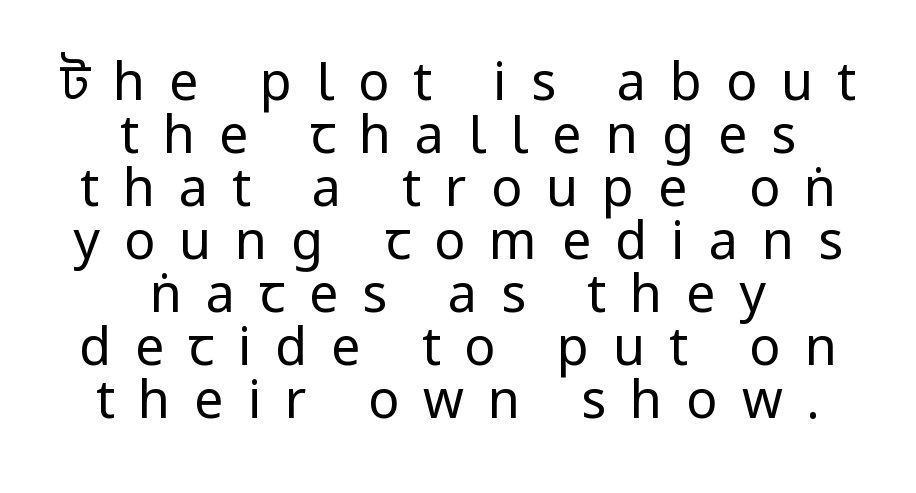
Q: Is the text bold? A: No.
Q: Is the text italic (slanted)? A: No, it is upright.
Q: Is the typeface a serif or a sans-serif typeface? A: Sans-serif.
Q: Is the text underlined? A: No.
Q: How is the paragraph aligned? A: Centered.
Q: Is the spacing between letters normal or unusually wide? A: Unusually wide.
Q: Is the spacing between lines tight, normal or loose? A: Tight.
Q: Width (condensed, normal, or wide)? A: Condensed.
Q: Stroke contrast? A: Low.
